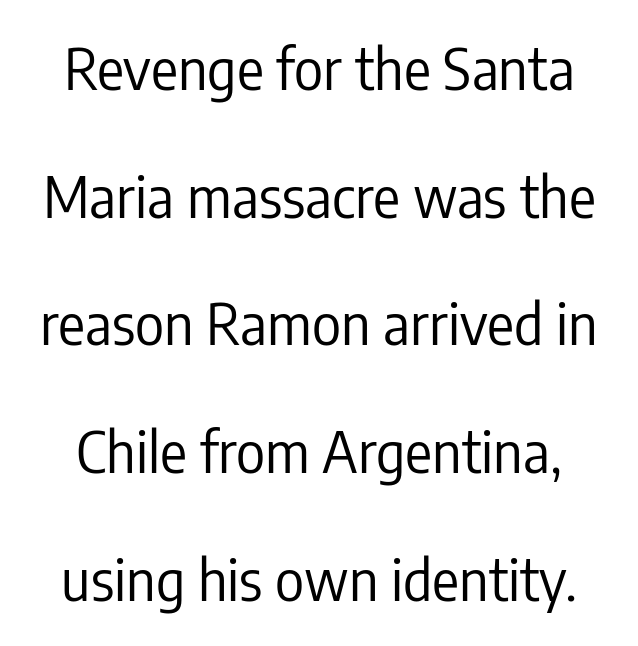
The typeface chosen for these lines omits serifs. The line-height multiplier appears high, well above default. The characters are drawn with everyday or finer stroke widths. The glyphs are unaccompanied by any horizontal stroke below them.
